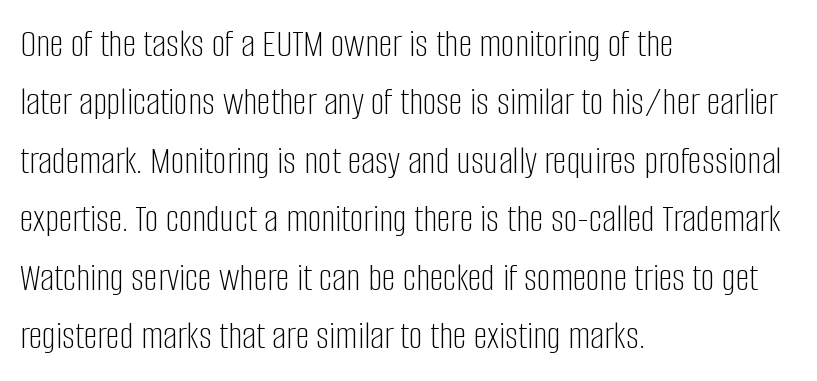
The image shows 39 px light, condensed sans-serif type, upright; set left-aligned, normal line spacing (1.5x), normal letter spacing, not underlined; low stroke contrast and a large x-height.
